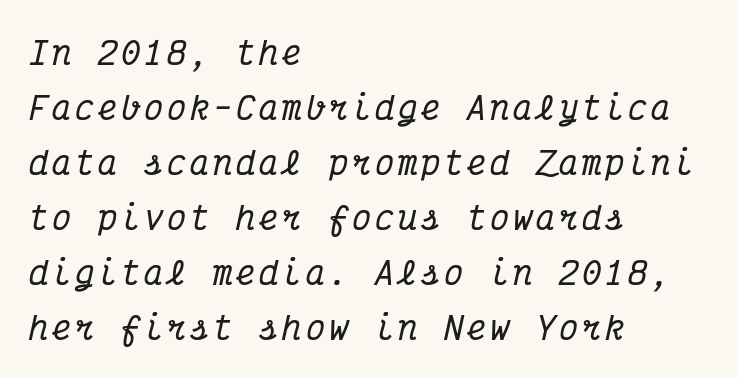
{"serif": "yes", "italic": "yes", "lean": "right", "slant_degrees": 12, "width": "condensed", "stroke_contrast": "medium", "x_height": "medium", "monospaced": "yes", "underline": "no", "align": "left", "line_spacing_ratio": 1.72, "glyph_px": 32}
